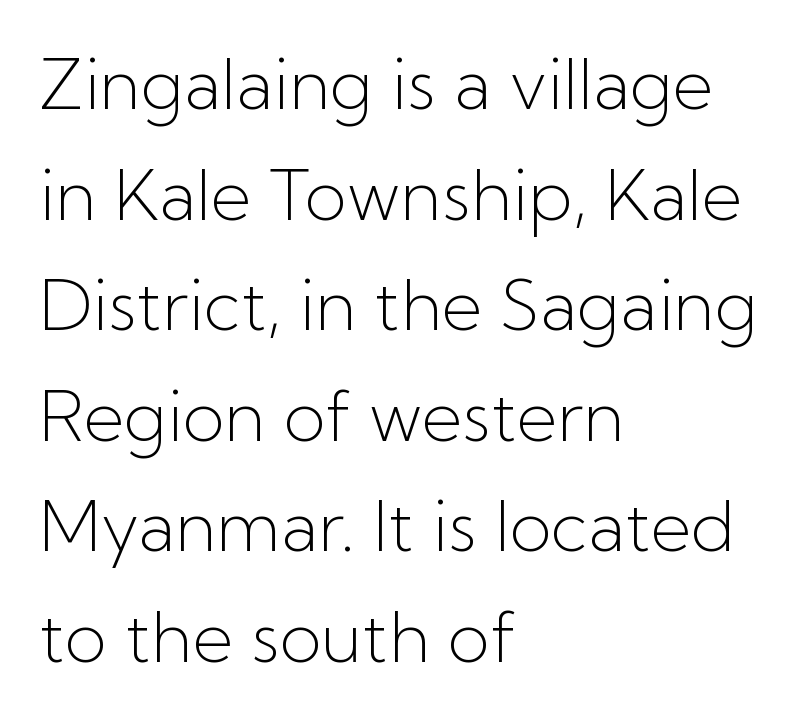
It's the straight-up-and-down kind of type. The space between consecutive lines is moderate. The passage is arranged the way most books set body copy — flush left. Looks like regular typesetting: each glyph gets only the width it needs. The passage shown is typeset with a sans-serif family.
